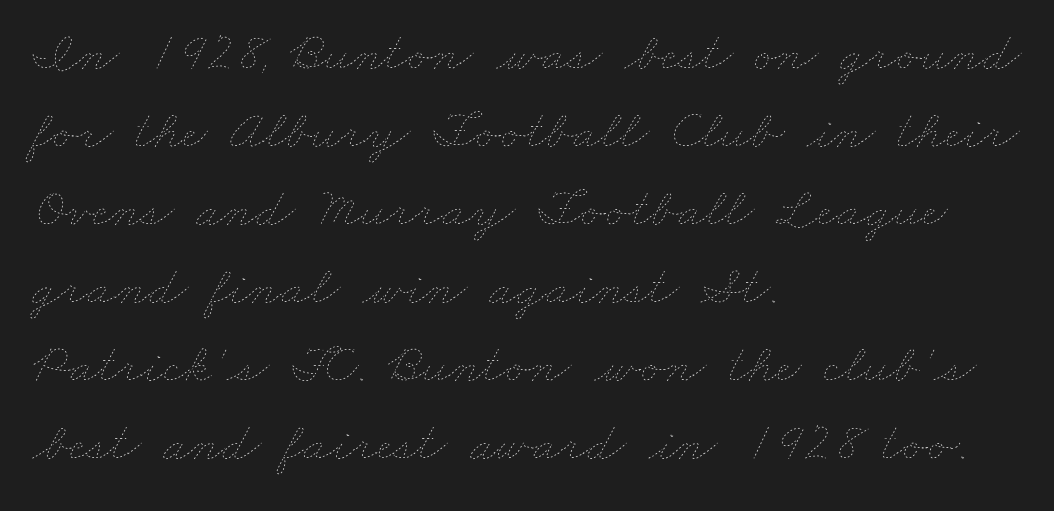
{"bold": "no", "weight": "thin", "width": "wide", "stroke_contrast": "low", "x_height": "small", "monospaced": "no", "underline": "no", "align": "left", "line_spacing": "normal", "line_spacing_ratio": 1.42, "letter_spacing": "normal", "letter_spacing_em": 0.0, "glyph_px": 55}
